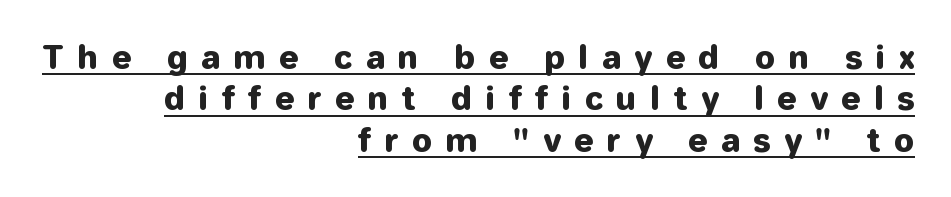
Q: Is the text italic (slanted)? A: No, it is upright.
Q: Is the typeface a serif or a sans-serif typeface? A: Sans-serif.
Q: Is the text underlined? A: Yes.
Q: How is the paragraph aligned? A: Right-aligned.
Q: Is the spacing between letters normal or unusually wide? A: Unusually wide.
Q: Is the spacing between lines tight, normal or loose? A: Normal.
Q: Width (condensed, normal, or wide)? A: Normal.
Q: Stroke contrast? A: Low.
Q: x-height? A: Medium.
Q: Monospaced? A: No.
